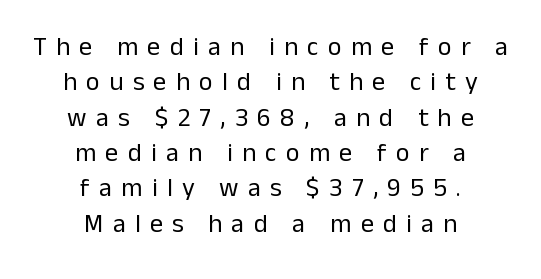
Q: Is the text bold? A: No.
Q: Is the text italic (slanted)? A: No, it is upright.
Q: Is the text underlined? A: No.
Q: How is the paragraph aligned? A: Centered.
Q: Is the spacing between letters normal or unusually wide? A: Unusually wide.
Q: Is the spacing between lines tight, normal or loose? A: Normal.
